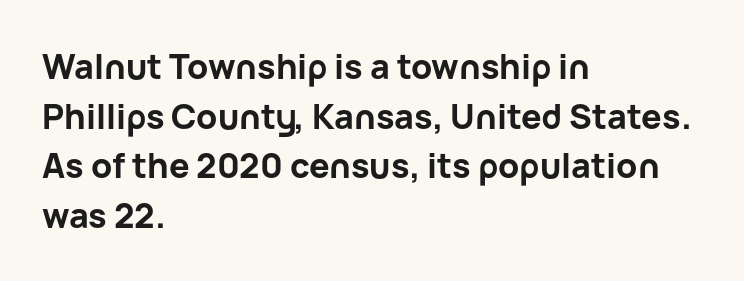
The image shows 34 px bold sans-serif type, upright; set left-aligned, normal line spacing (1.46x), normal letter spacing, not underlined; low stroke contrast and a medium x-height.
